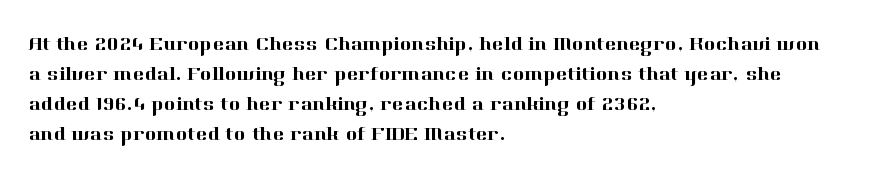
The passage shown has conventional tracking throughout. Is there much room between lines? A standard amount, neither cramped nor airy. This is the regular roman posture of the typeface. Plain, unruled lines of type. Typeset ragged right — the left edge is the straight one.
